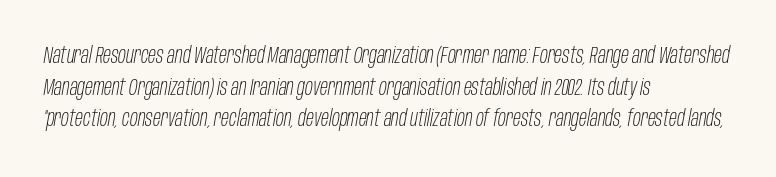
The image shows 23 px text type, italic (leaning right); set left-aligned, normal line spacing (1.38x), normal letter spacing, not underlined.
